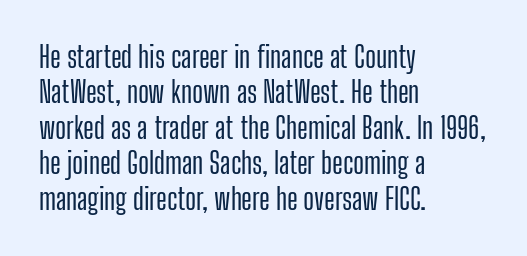
The image shows 29 px condensed sans-serif type, upright; set left-aligned, line spacing 1.22x, normal letter spacing, not underlined; low stroke contrast and a medium x-height.
